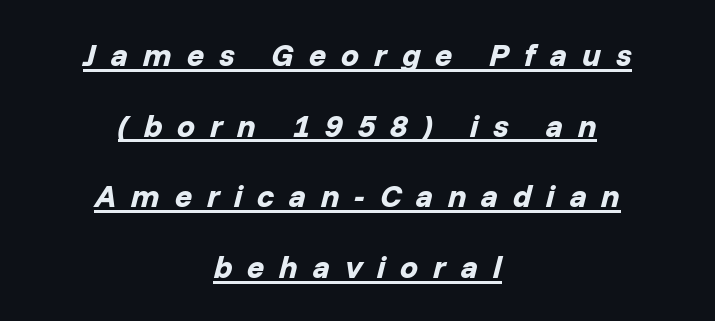
These lines stack symmetrically, like a column narrowing and widening about its center. The leading is generous, giving the passage an open texture. Notice how the stems are inclined rather than vertical — that's the hallmark of italics. Spacing between characters has been opened up far beyond the box default. Glance below the letters and you will spot a drawn line.
